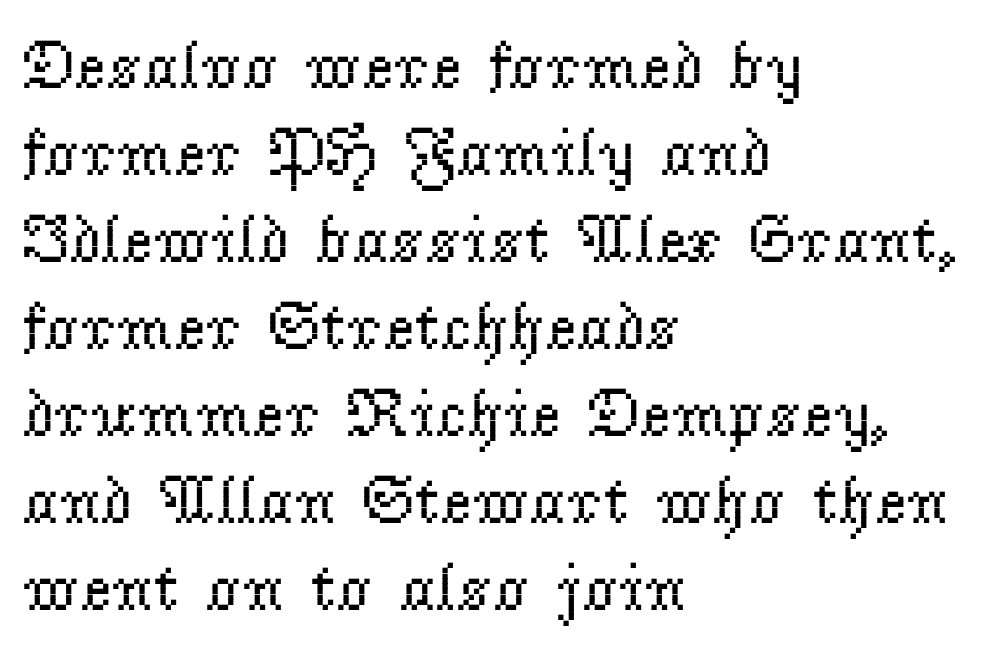
The image shows 68 px regular-weight serif type, upright; set left-aligned, normal line spacing (1.28x), normal letter spacing, not underlined; low stroke contrast and a small x-height.
